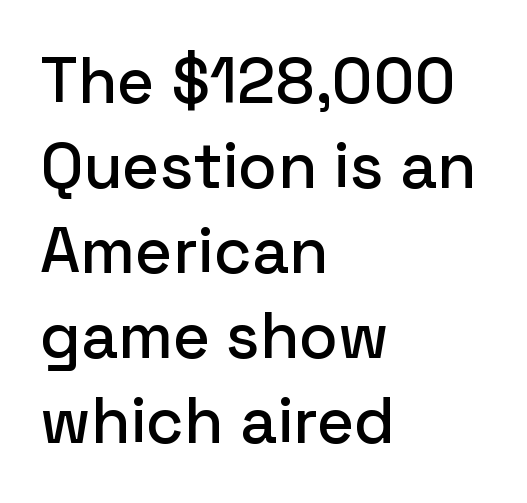
Spacing verdict: proportional, widths tailored to each character. Successive baselines arrive at the customary interval. The area under the type is left untouched. Short and long lines alike share a common starting point at left. Italic? Not at all — the glyphs are vertical.
